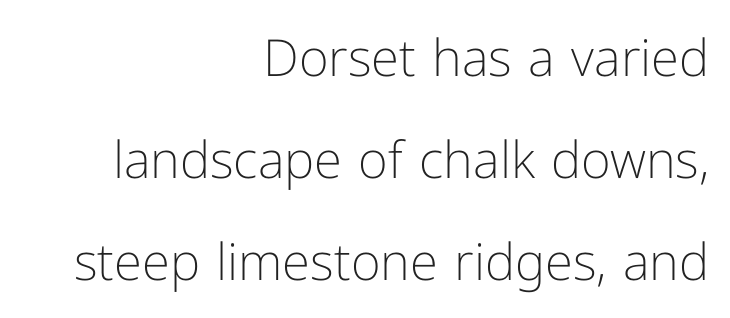
Reading down the block, your eye finds every line finishing at a fixed right position. Look at the tracking — it's just the regular setting, nothing added. What kind of face is this? One without serifs — a sans. Character widths vary here, with narrow letters taking less room than wide ones.
